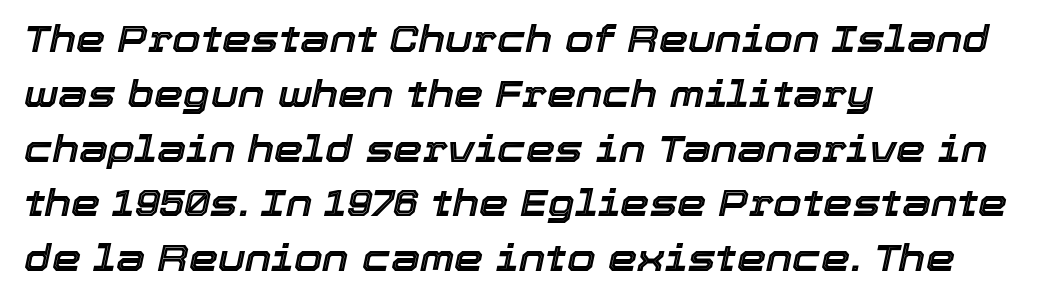
The image shows 37 px text type, italic (leaning right); set left-aligned, normal line spacing (1.48x), normal letter spacing, not underlined; a medium x-height.
